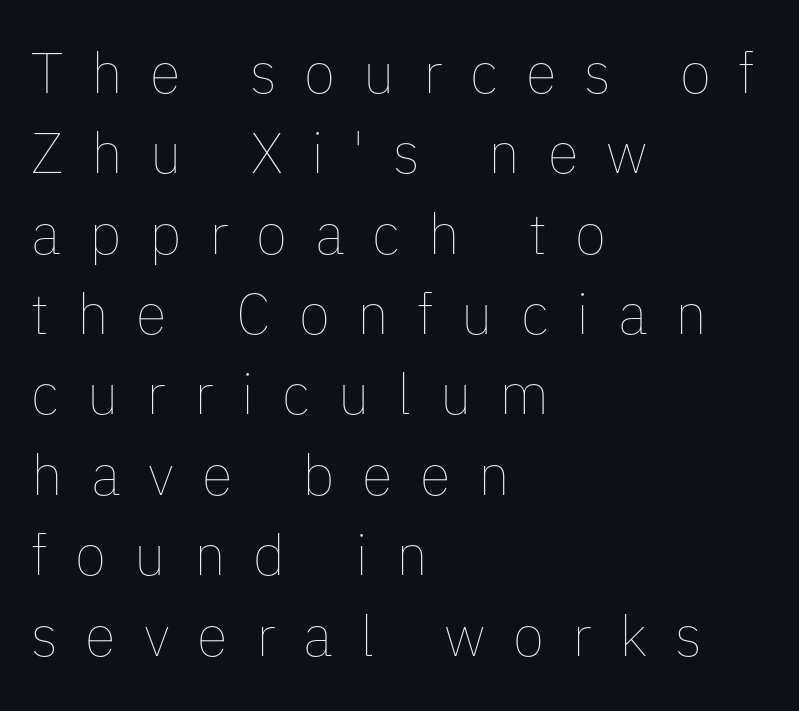
The image shows 57 px thin type, upright; set left-aligned, normal line spacing (1.41x), unusually wide letter spacing (+0.49 em), not underlined; low stroke contrast and a medium x-height.
